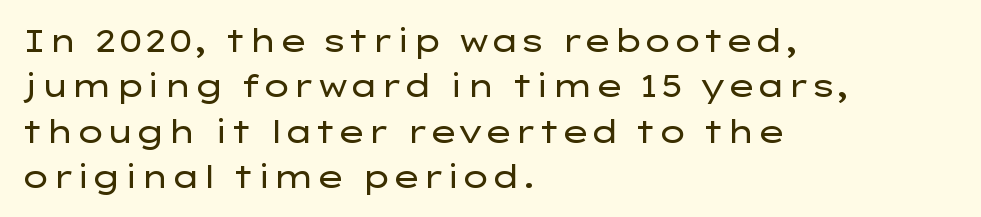
{"serif": "no", "italic": "no", "bold": "no", "weight": "regular", "width": "wide", "stroke_contrast": "low", "x_height": "medium", "monospaced": "no", "underline": "no", "align": "left", "line_spacing": "normal", "line_spacing_ratio": 1.46, "letter_spacing": "normal", "letter_spacing_em": 0.0, "glyph_px": 31}
